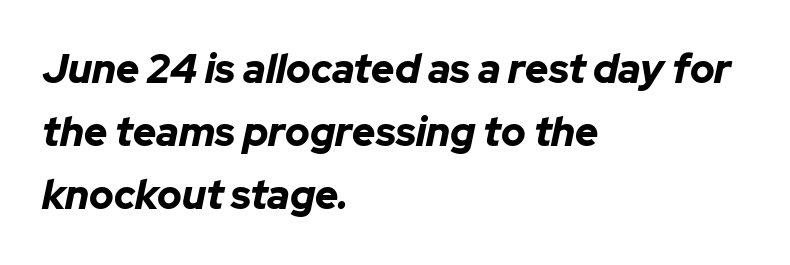
{"italic": "yes", "lean": "right", "slant_degrees": 12, "bold": "yes", "weight": "bold", "width": "normal", "stroke_contrast": "low", "x_height": "medium", "monospaced": "no", "underline": "no", "align": "left", "line_spacing": "normal", "line_spacing_ratio": 1.58, "letter_spacing": "normal", "letter_spacing_em": 0.0, "glyph_px": 40}
